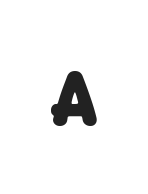
{"serif": "no", "bold": "yes", "weight": "heavy", "width": "normal", "stroke_contrast": "low", "x_height": "medium", "monospaced": "no", "underline": "no", "letter_spacing": "wide", "letter_spacing_em": 0.3, "glyph_px": 76}
